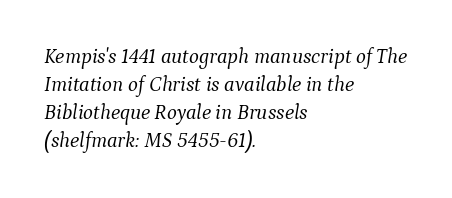
Q: Is the text bold? A: No.
Q: Is the text italic (slanted)? A: Yes, it leans right by about 9 degrees.
Q: Is the text underlined? A: No.
Q: How is the paragraph aligned? A: Left-aligned.
Q: Is the spacing between letters normal or unusually wide? A: Normal.
Q: Is the spacing between lines tight, normal or loose? A: Normal.
